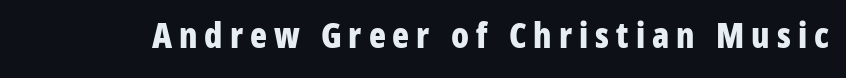
The image shows 35 px bold, condensed sans-serif type, upright; set unusually wide letter spacing (+0.2 em), not underlined; low stroke contrast and a medium x-height.
